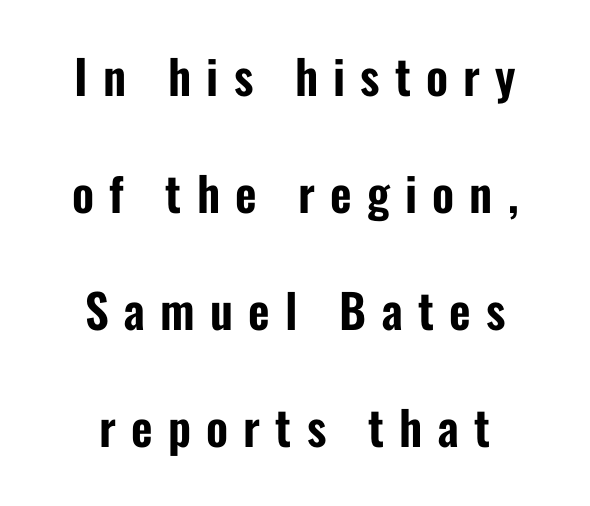
{"serif": "no", "italic": "no", "width": "condensed", "stroke_contrast": "low", "x_height": "medium", "monospaced": "no", "underline": "no", "align": "center", "line_spacing": "loose", "line_spacing_ratio": 2.49, "letter_spacing": "wide", "letter_spacing_em": 0.32, "glyph_px": 47}
